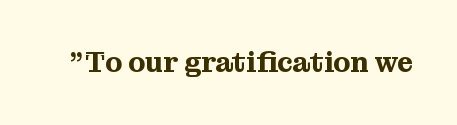
{"serif": "yes", "italic": "no", "width": "normal", "stroke_contrast": "medium", "x_height": "medium", "monospaced": "no", "underline": "no", "letter_spacing": "normal", "letter_spacing_em": 0.0, "glyph_px": 28}
